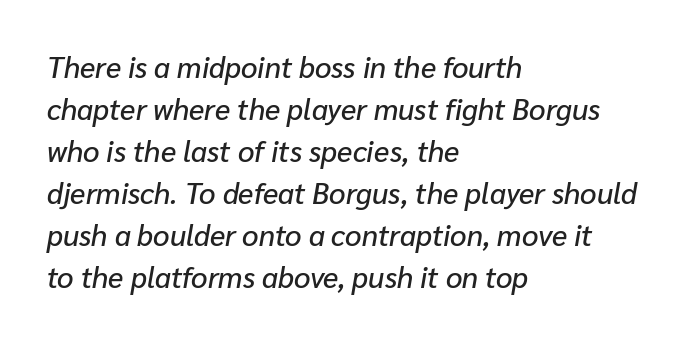
The image shows 29 px text type, italic (leaning right); set left-aligned, normal line spacing (1.45x), normal letter spacing, not underlined; low stroke contrast and a medium x-height.
